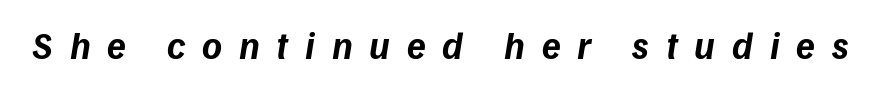
The image shows 38 px bold sans-serif type; set unusually wide letter spacing (+0.44 em), not underlined; low stroke contrast and a medium x-height.
